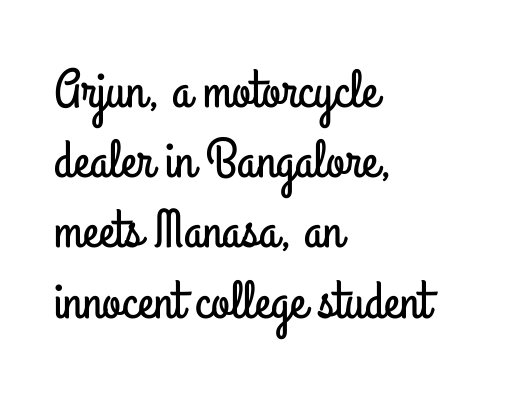
Unmarked baselines from the first word to the last. If you drew a line through each stem, it would be perfectly vertical. Note the varied advance widths — an 'i' is clearly narrower than an 'm'. Does the type have serifs? No, each stem ends abruptly.
